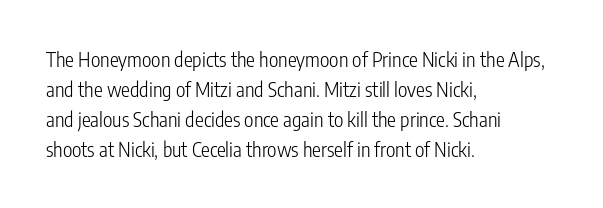
{"italic": "no", "bold": "no", "underline": "no", "align": "left", "line_spacing": "normal", "line_spacing_ratio": 1.5, "letter_spacing": "normal", "letter_spacing_em": 0.0, "glyph_px": 20}
